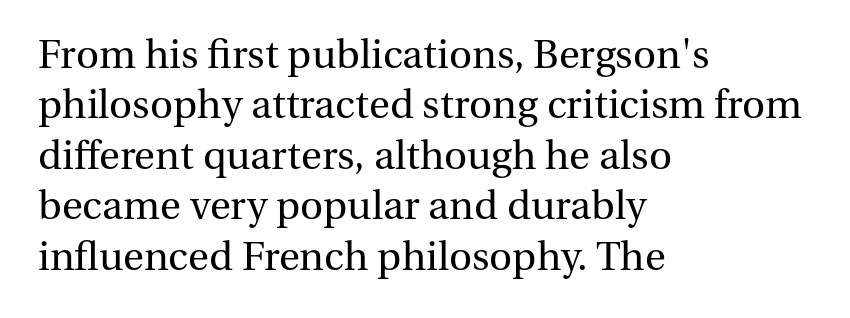
Q: Is the text bold? A: No.
Q: Is the text italic (slanted)? A: No, it is upright.
Q: Is the typeface a serif or a sans-serif typeface? A: Serif.
Q: Is the text underlined? A: No.
Q: How is the paragraph aligned? A: Left-aligned.
Q: Is the spacing between letters normal or unusually wide? A: Normal.
Q: Is the spacing between lines tight, normal or loose? A: Normal.
Q: Width (condensed, normal, or wide)? A: Normal.
Q: Stroke contrast? A: Medium.
Q: x-height? A: Medium.
Q: Monospaced? A: No.
